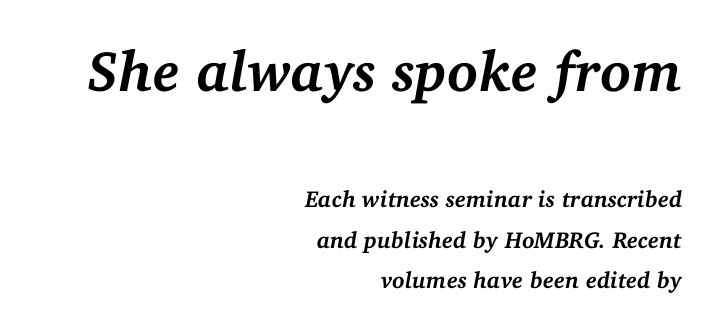
The baseline area is clear. The typography opts for an oblique posture over an upright one. Serifs: yes, visible at the terminals of the letterforms. Casual observation: everything's shoved over to the right.
